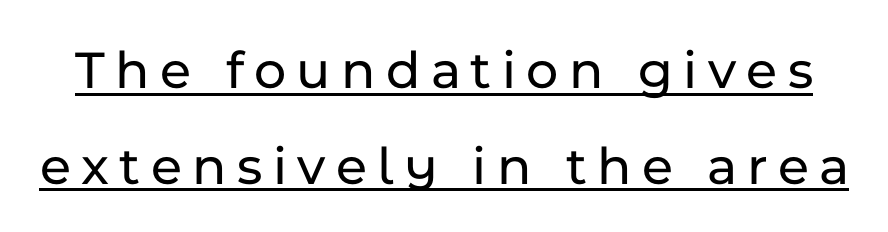
The passage shown is typed in a proportional face where columns would drift. The typography opts for an upright posture over an oblique one. Somebody hit Ctrl+U on this one — the words are underlined. Is this a sans? Yes — the strokes have no serifs.
